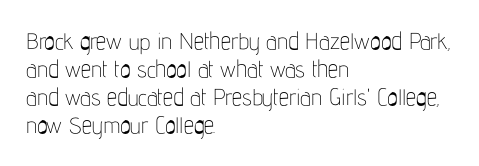
Q: Is the text bold? A: No.
Q: Is the text italic (slanted)? A: No, it is upright.
Q: Is the text underlined? A: No.
Q: How is the paragraph aligned? A: Left-aligned.
Q: Is the spacing between letters normal or unusually wide? A: Normal.
